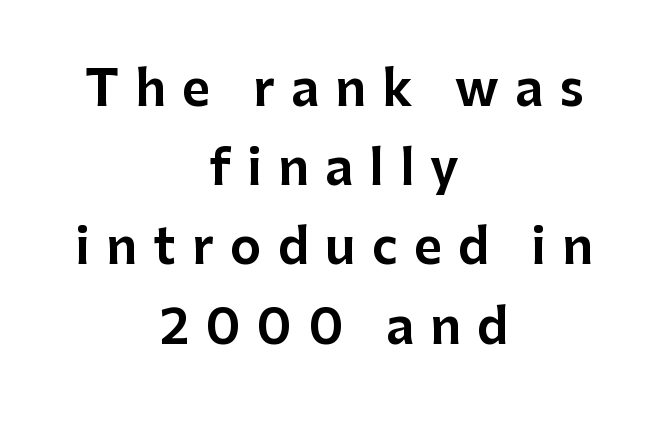
Q: Is the text italic (slanted)? A: No, it is upright.
Q: Is the typeface a serif or a sans-serif typeface? A: Sans-serif.
Q: Is the text underlined? A: No.
Q: How is the paragraph aligned? A: Centered.
Q: Is the spacing between letters normal or unusually wide? A: Unusually wide.
Q: Is the spacing between lines tight, normal or loose? A: Normal.
Q: Width (condensed, normal, or wide)? A: Normal.
Q: Stroke contrast? A: Low.
Q: x-height? A: Medium.
Q: Monospaced? A: No.
